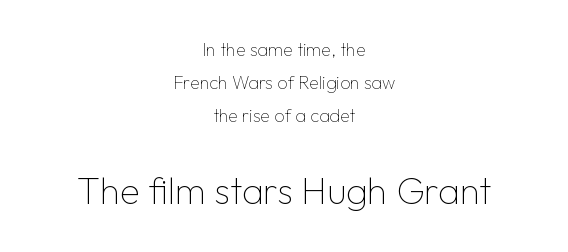
This sample uses a sans-serif face. Plain, unruled lines of type. Unbolded letterforms with no extra heft. Scale increases going downward across the two blocks. Here the designer chose a conventional face with non-uniform glyph widths.
